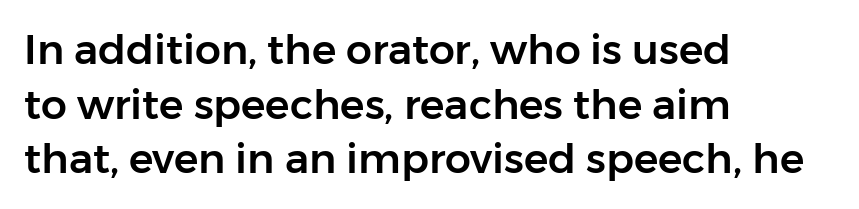
The image shows 41 px sans-serif type, upright; set left-aligned, normal line spacing (1.33x), normal letter spacing, not underlined; low stroke contrast and a medium x-height.
